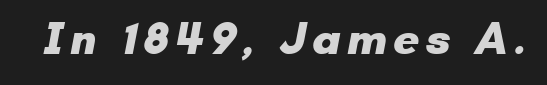
The image shows 46 px heavy sans-serif type; set not underlined; low stroke contrast and a small x-height.
